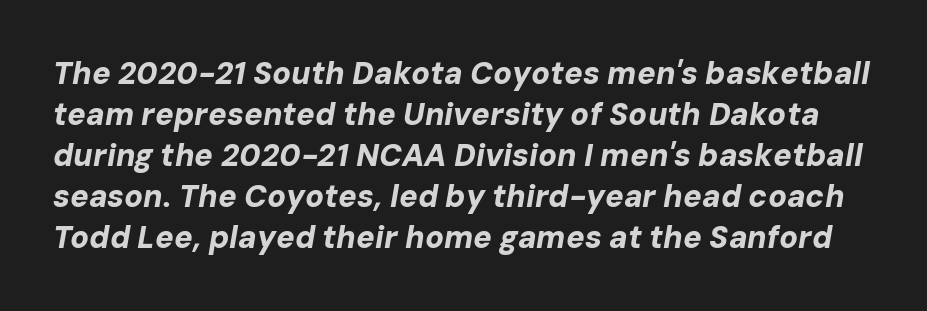
{"italic": "yes", "lean": "right", "slant_degrees": 10, "bold": "yes", "weight": "bold", "width": "normal", "stroke_contrast": "low", "x_height": "medium", "monospaced": "no", "underline": "no", "line_spacing": "normal", "line_spacing_ratio": 1.32, "letter_spacing": "normal", "letter_spacing_em": 0.0, "glyph_px": 31}
